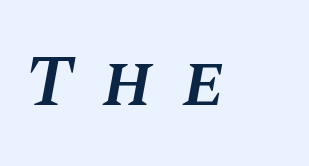
{"italic": "yes", "lean": "right", "slant_degrees": 10, "bold": "semi", "weight": "semibold", "width": "normal", "stroke_contrast": "medium", "x_height": "large", "monospaced": "no", "underline": "no", "letter_spacing": "wide", "letter_spacing_em": 0.4, "glyph_px": 74}
